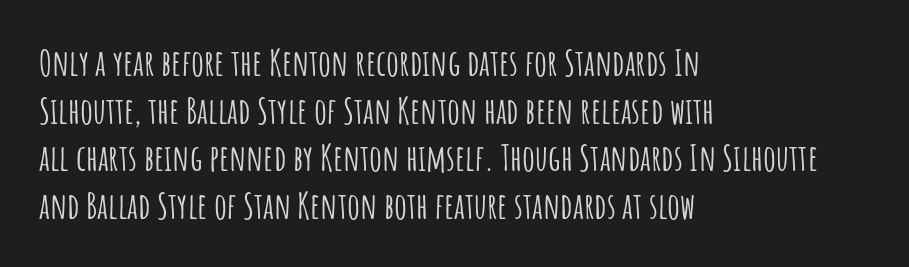
Q: Is the text italic (slanted)? A: No, it is upright.
Q: Is the typeface a serif or a sans-serif typeface? A: Sans-serif.
Q: Is the text underlined? A: No.
Q: How is the paragraph aligned? A: Left-aligned.
Q: Is the spacing between letters normal or unusually wide? A: Normal.
Q: Is the spacing between lines tight, normal or loose? A: Normal.
Q: Width (condensed, normal, or wide)? A: Condensed.
Q: Stroke contrast? A: Low.
Q: x-height? A: Large.
Q: Monospaced? A: No.
